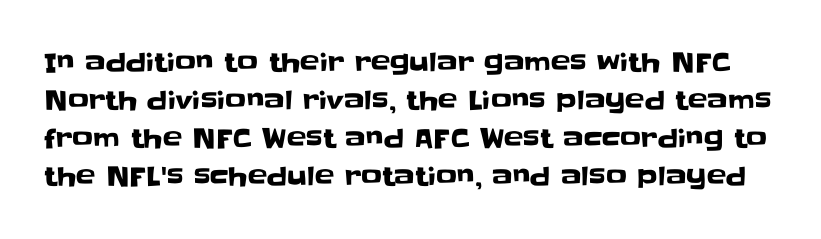
The gaps between neighbouring characters are ordinary and unremarkable. Just letters on the line, the space beneath them empty. Regular leading. Quick note: not italic, upright.
